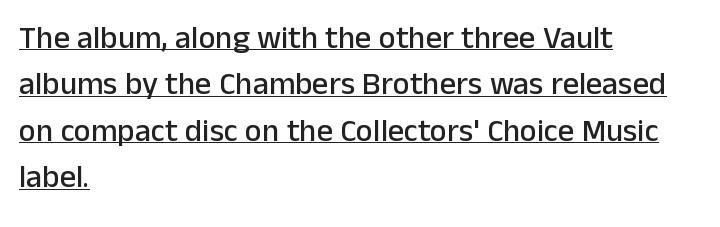
The image shows 32 px sans-serif type, upright; set left-aligned, normal line spacing (1.45x), normal letter spacing, underlined; low stroke contrast and a medium x-height.
